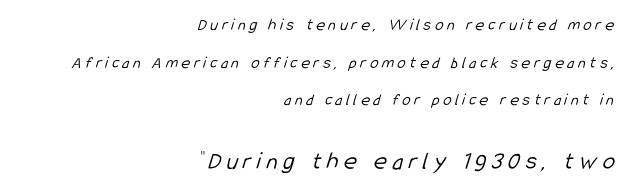
Horizontal bands of white between lines are thick stripes. Caption: multi-line text, flush right, ragged left. Small over large — that's the arrangement of the two blocks here. The passage shown is not underscored anywhere.
